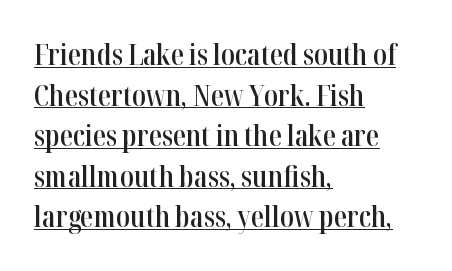
The image shows 29 px semibold, condensed serif type, upright; set left-aligned, normal line spacing (1.4x), normal letter spacing, underlined; high stroke contrast and a medium x-height.
